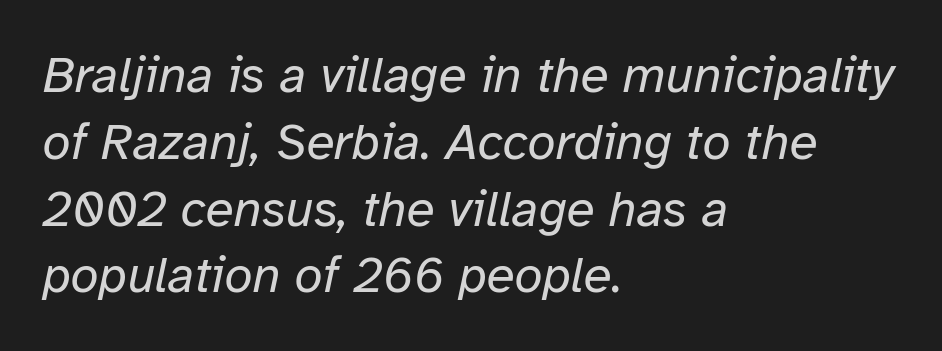
{"italic": "yes", "lean": "right", "slant_degrees": 12, "bold": "no", "weight": "regular", "width": "normal", "stroke_contrast": "low", "x_height": "medium", "monospaced": "no", "underline": "no", "align": "left", "line_spacing": "normal", "line_spacing_ratio": 1.31, "letter_spacing": "normal", "letter_spacing_em": 0.0, "glyph_px": 51}
